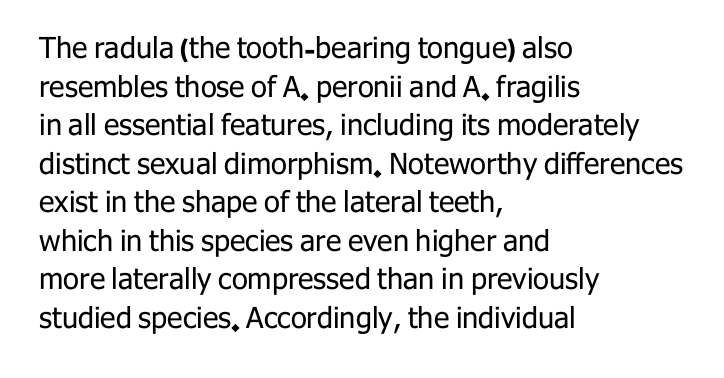
The image shows 29 px regular-weight sans-serif type, upright; set left-aligned, normal line spacing (1.33x), normal letter spacing, not underlined; low stroke contrast and a medium x-height.
